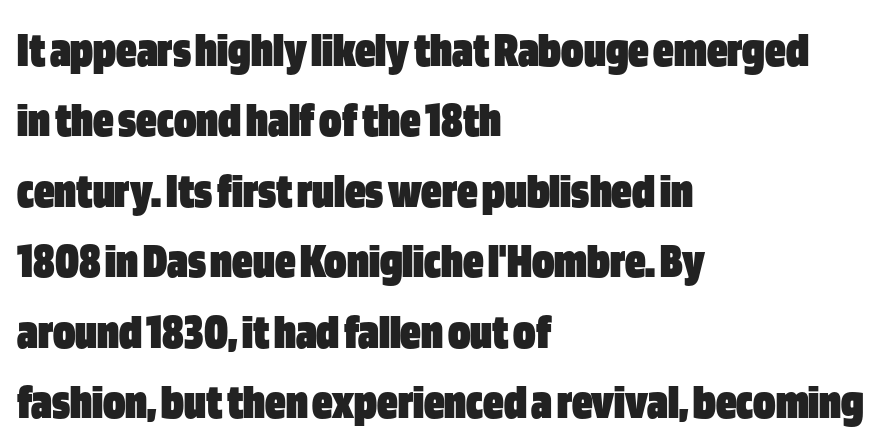
Q: Is the text bold? A: Yes.
Q: Is the text italic (slanted)? A: No, it is upright.
Q: Is the typeface a serif or a sans-serif typeface? A: Sans-serif.
Q: Is the text underlined? A: No.
Q: How is the paragraph aligned? A: Left-aligned.
Q: Is the spacing between letters normal or unusually wide? A: Normal.
Q: Is the spacing between lines tight, normal or loose? A: Normal.
Q: Width (condensed, normal, or wide)? A: Condensed.
Q: Stroke contrast? A: Low.
Q: x-height? A: Large.
Q: Monospaced? A: No.
